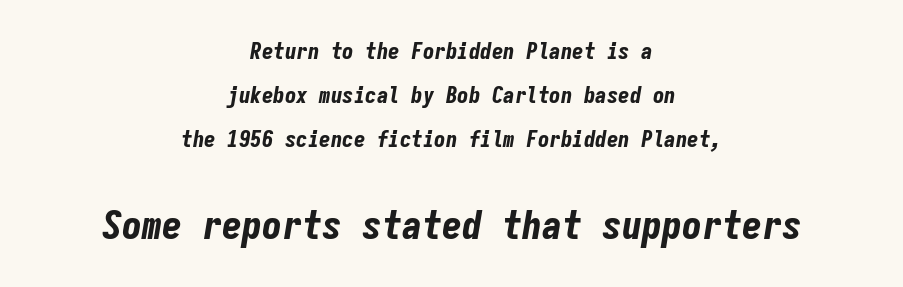
{"italic": "yes", "lean": "right", "slant_degrees": 9, "bold": "yes", "weight": "bold", "width": "condensed", "stroke_contrast": "low", "x_height": "medium", "monospaced": "yes", "underline": "no", "align": "center", "line_spacing": "loose", "line_spacing_ratio": 1.91, "letter_spacing": "normal", "letter_spacing_em": 0.0, "larger_block": "second", "size_ratio": 1.74, "glyph_px": 40}
